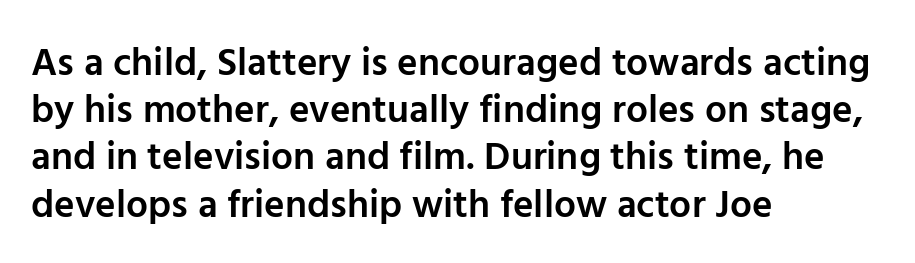
The type sits square on the baseline with zero lean. Between one letter and the next there's only the usual sliver of space. Has an underline been added? It has not. Every letter is mildly thick-stroked: semibold rather than bold.
